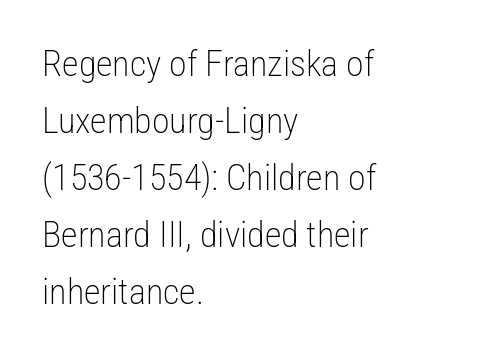
{"serif": "no", "italic": "no", "bold": "no", "weight": "light", "width": "condensed", "stroke_contrast": "low", "x_height": "medium", "monospaced": "no", "underline": "no", "align": "left", "line_spacing": "normal", "line_spacing_ratio": 1.58, "letter_spacing": "normal", "letter_spacing_em": 0.0, "glyph_px": 36}
